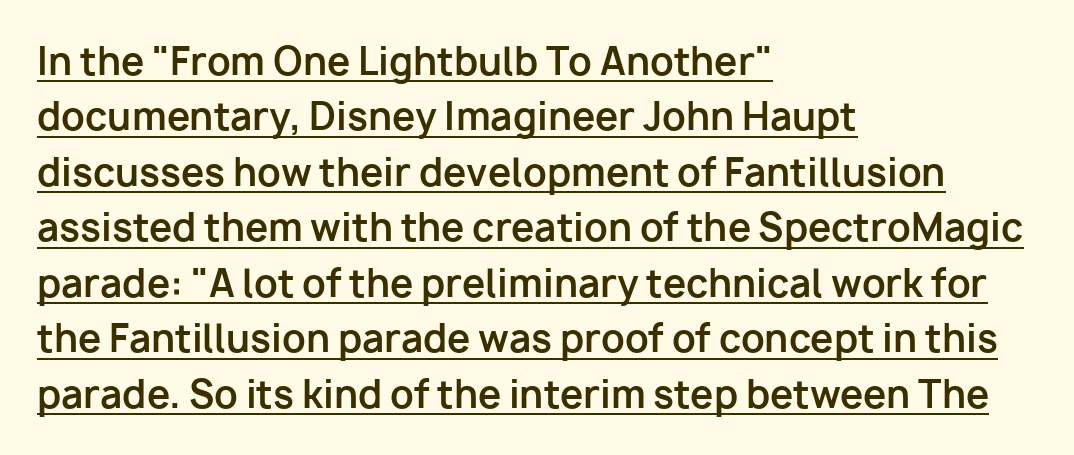
Q: Is the text bold? A: Yes.
Q: Is the text italic (slanted)? A: No, it is upright.
Q: Is the typeface a serif or a sans-serif typeface? A: Sans-serif.
Q: Is the text underlined? A: Yes.
Q: How is the paragraph aligned? A: Left-aligned.
Q: Is the spacing between letters normal or unusually wide? A: Normal.
Q: Is the spacing between lines tight, normal or loose? A: Normal.
Q: Width (condensed, normal, or wide)? A: Normal.
Q: Stroke contrast? A: Low.
Q: x-height? A: Medium.
Q: Monospaced? A: No.
